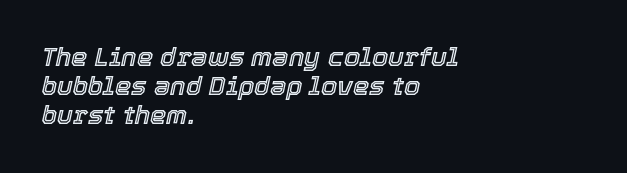
Underlining? Definitely not there. The lines are quadded left. Is the letter spacing exaggerated? No — it looks like the ordinary default. Leading: reduced. Quick note: italic.
